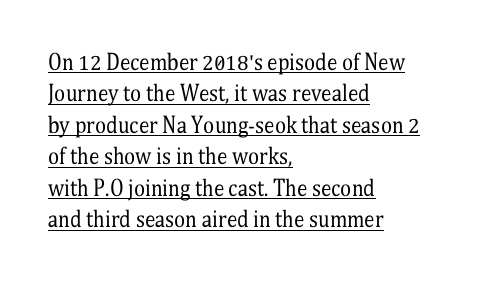
Posture: straight, roman, zero tilt. The specimen includes a rule beneath the text block's lines. A typesetter would call this leading conventional body-copy spacing. The letters sit at their default tracking, neither squeezed nor spread.
